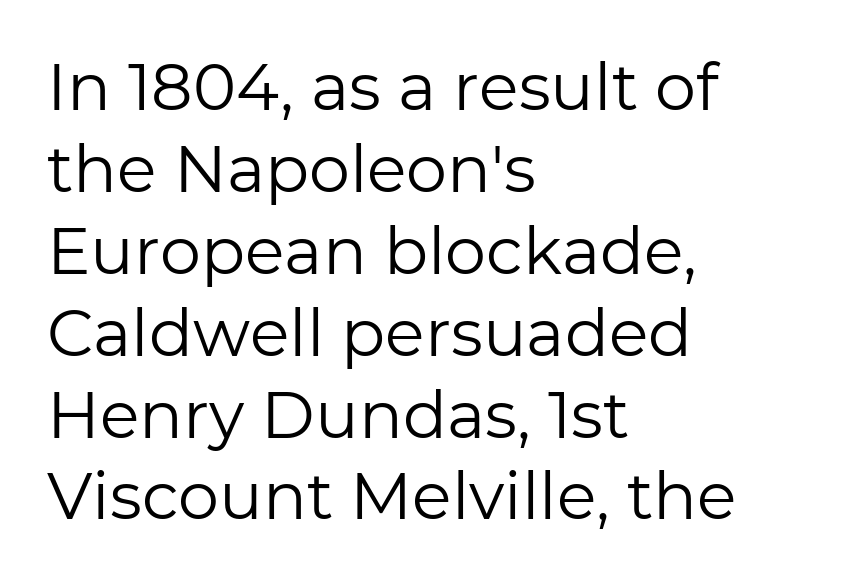
{"serif": "no", "italic": "no", "bold": "no", "weight": "regular", "width": "normal", "stroke_contrast": "low", "x_height": "medium", "monospaced": "no", "underline": "no", "align": "left", "line_spacing": "normal", "line_spacing_ratio": 1.26, "letter_spacing": "normal", "letter_spacing_em": 0.0, "glyph_px": 65}
